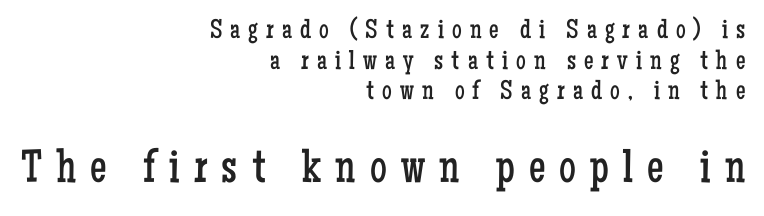
The specimen omits any rule beneath the text block's lines. Typeset ragged left — the right edge is the straight one. Letters have the restrained weight of plain body copy at most. Words appear elongated and porous because spacing is wide.
